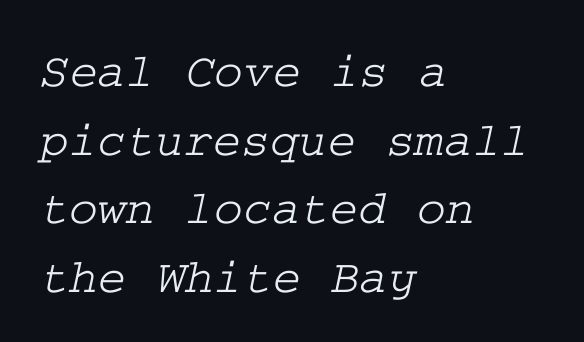
{"serif": "yes", "width": "wide", "stroke_contrast": "low", "x_height": "medium", "underline": "no", "align": "left", "line_spacing": "normal", "line_spacing_ratio": 1.4, "letter_spacing": "normal", "letter_spacing_em": 0.0, "glyph_px": 49}
